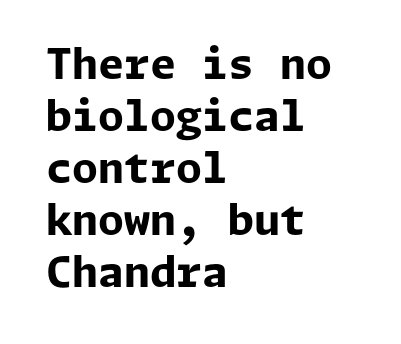
The image shows 42 px bold sans-serif type, upright; set left-aligned, line spacing 1.24x, normal letter spacing, not underlined; low stroke contrast and a medium x-height.
